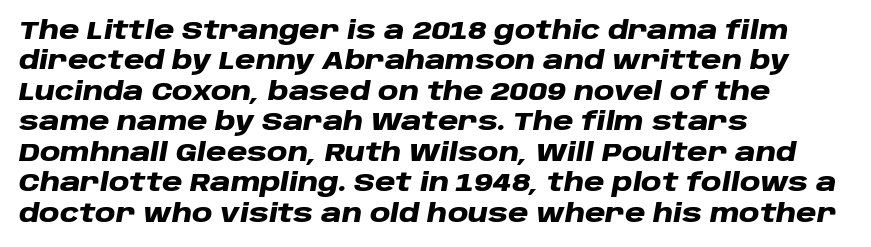
Short and long lines alike share a common starting point at left. A bare baseline throughout the passage. Is the type bold? Yes — the strokes are clearly thick and heavy. Italic: yes, the glyphs are oblique. You could call the tracking neutral — neither tight nor loose.
